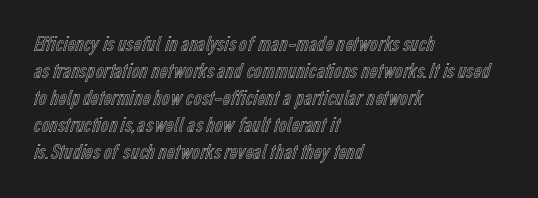
The horizontal fit of the characters is conventional and even. The typesetter chose a ragged-right arrangement here. The specimen omits any rule beneath the text block's lines.
